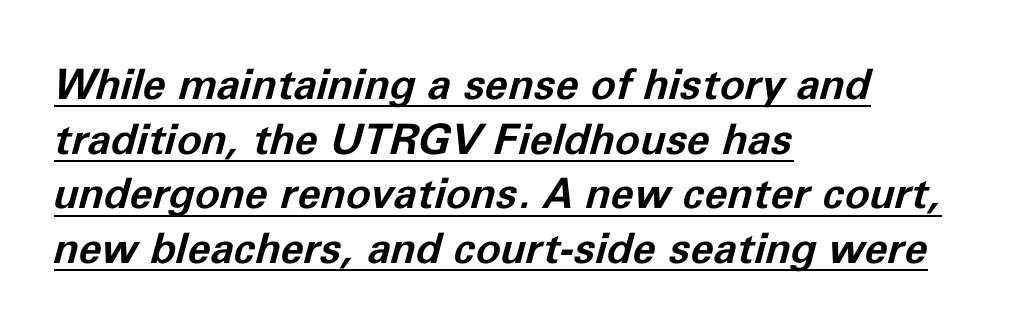
{"italic": "yes", "lean": "right", "slant_degrees": 11, "bold": "yes", "weight": "bold", "width": "normal", "stroke_contrast": "low", "x_height": "medium", "monospaced": "no", "underline": "yes", "align": "left", "line_spacing": "normal", "line_spacing_ratio": 1.3, "letter_spacing": "normal", "letter_spacing_em": 0.0, "glyph_px": 42}
